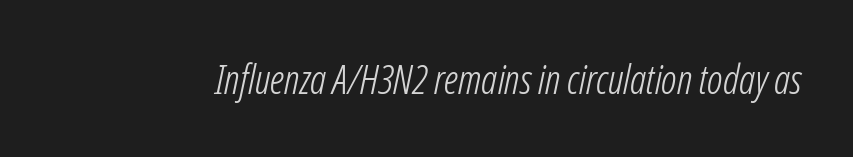
The typeface has the unassuming heft of standard copy or less. Beneath every word, the page is bare. Nobody touched the tracking dial on this one. Looks like regular typesetting: each glyph gets only the width it needs. Looking at the ascenders, they clearly lean.
